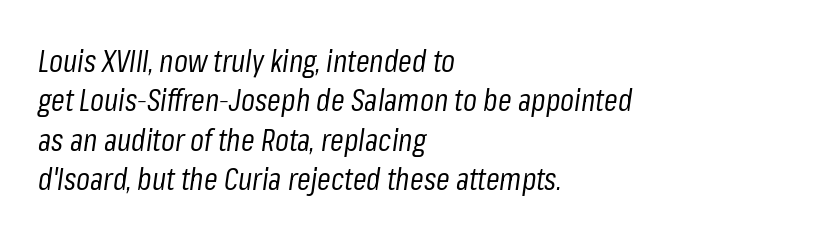
{"italic": "yes", "lean": "right", "slant_degrees": 8, "bold": "no", "weight": "regular", "width": "condensed", "stroke_contrast": "low", "x_height": "medium", "monospaced": "no", "underline": "no", "align": "left", "line_spacing": "normal", "line_spacing_ratio": 1.27, "letter_spacing": "normal", "letter_spacing_em": 0.0, "glyph_px": 31}
